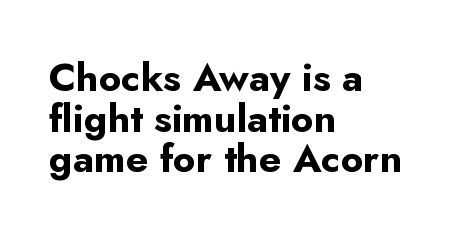
{"serif": "no", "italic": "no", "bold": "yes", "weight": "bold", "width": "normal", "stroke_contrast": "low", "x_height": "small", "monospaced": "no", "underline": "no", "align": "left", "line_spacing": "tight", "line_spacing_ratio": 1.04, "letter_spacing": "normal", "letter_spacing_em": 0.0, "glyph_px": 39}
